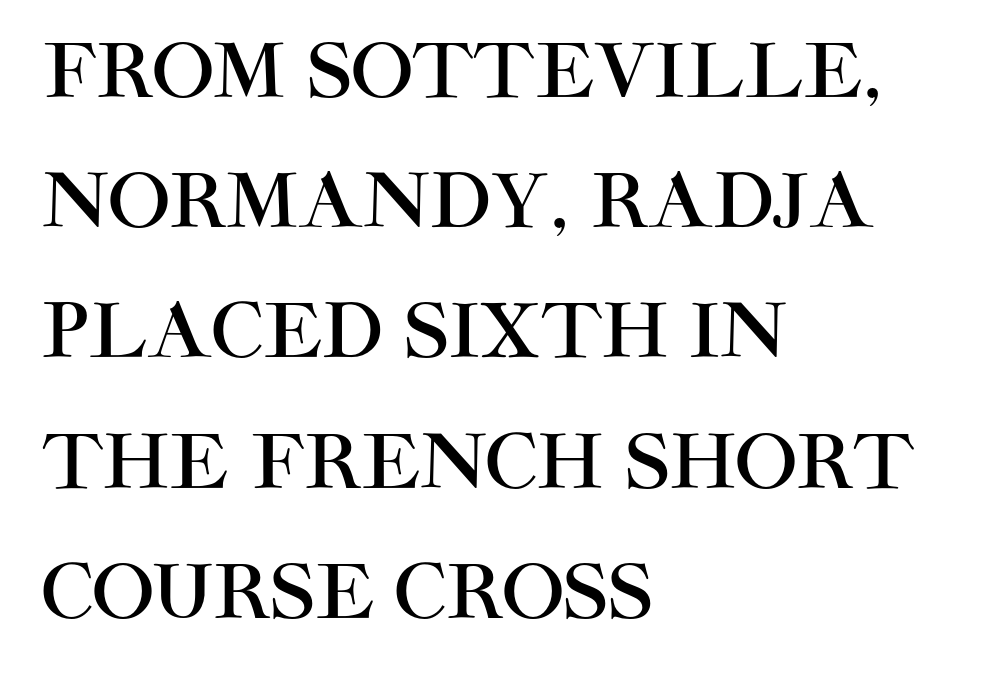
{"serif": "no", "italic": "no", "width": "normal", "stroke_contrast": "high", "x_height": "large", "monospaced": "no", "underline": "no", "align": "left", "line_spacing_ratio": 1.76, "letter_spacing": "normal", "letter_spacing_em": 0.0, "glyph_px": 74}
